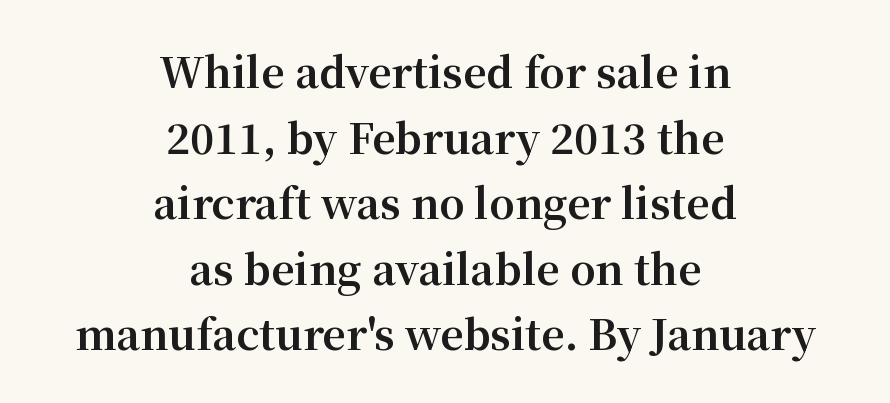
{"serif": "yes", "italic": "no", "bold": "yes", "weight": "bold", "width": "normal", "stroke_contrast": "medium", "x_height": "medium", "monospaced": "no", "underline": "no", "align": "center", "line_spacing": "normal", "line_spacing_ratio": 1.6, "letter_spacing": "normal", "letter_spacing_em": 0.0, "glyph_px": 41}
